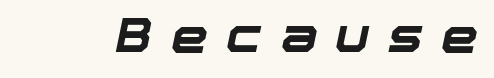
The image shows 47 px bold type, italic (leaning right); set unusually wide letter spacing (+0.38 em), not underlined; low stroke contrast and a medium x-height.
